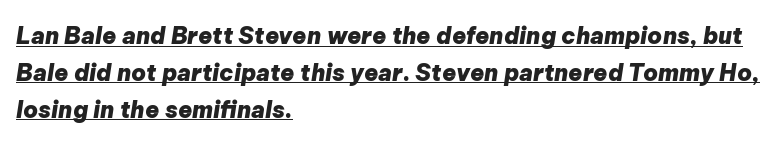
{"italic": "yes", "lean": "right", "slant_degrees": 9, "bold": "yes", "underline": "yes", "align": "left", "line_spacing": "normal", "line_spacing_ratio": 1.6, "letter_spacing": "normal", "letter_spacing_em": 0.0, "glyph_px": 23}
